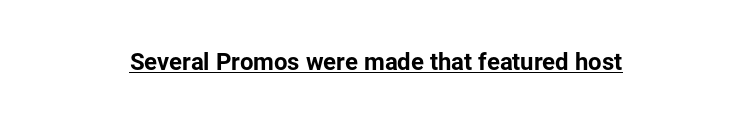
Q: Is the text italic (slanted)? A: No, it is upright.
Q: Is the text underlined? A: Yes.
Q: How is the paragraph aligned? A: Centered.
Q: Is the spacing between letters normal or unusually wide? A: Normal.
